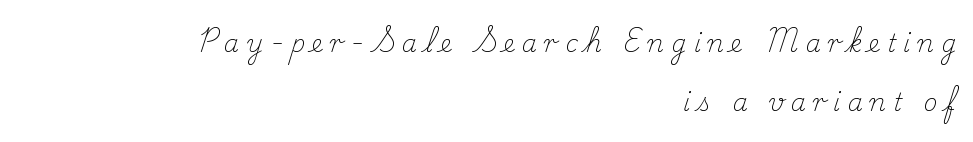
{"bold": "no", "underline": "no", "align": "right", "line_spacing": "loose", "line_spacing_ratio": 2.47, "letter_spacing": "wide", "letter_spacing_em": 0.3, "glyph_px": 24}
